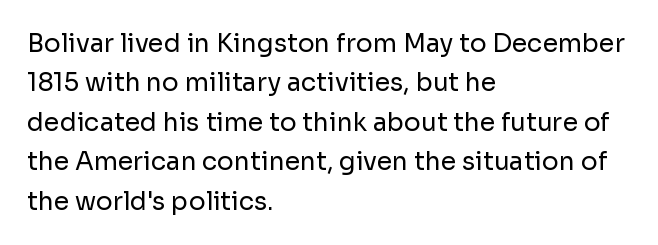
Q: Is the text bold? A: No.
Q: Is the text italic (slanted)? A: No, it is upright.
Q: Is the text underlined? A: No.
Q: How is the paragraph aligned? A: Left-aligned.
Q: Is the spacing between letters normal or unusually wide? A: Normal.
Q: Is the spacing between lines tight, normal or loose? A: Normal.
